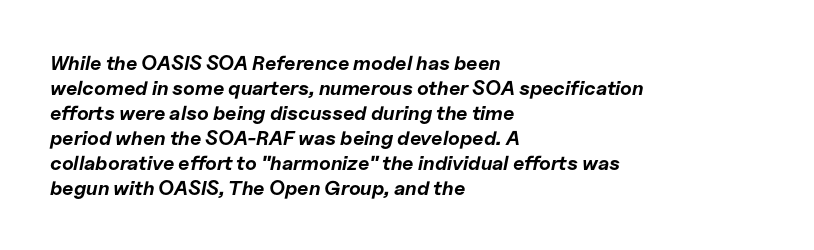
Q: Is the text bold? A: Yes.
Q: Is the text italic (slanted)? A: Yes, it leans right by about 11 degrees.
Q: Is the text underlined? A: No.
Q: How is the paragraph aligned? A: Left-aligned.
Q: Is the spacing between letters normal or unusually wide? A: Normal.
Q: Is the spacing between lines tight, normal or loose? A: Normal.
